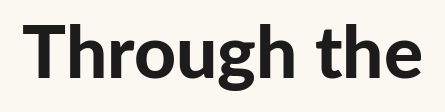
{"serif": "no", "italic": "no", "bold": "yes", "weight": "bold", "width": "normal", "stroke_contrast": "low", "x_height": "medium", "monospaced": "no", "underline": "no", "letter_spacing": "normal", "letter_spacing_em": 0.0, "glyph_px": 73}
